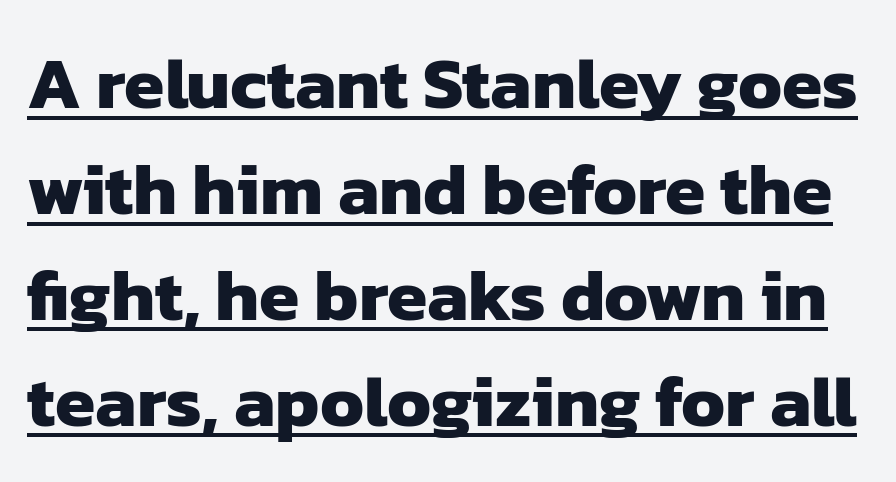
Q: Is the text bold? A: Yes.
Q: Is the typeface a serif or a sans-serif typeface? A: Sans-serif.
Q: Is the text underlined? A: Yes.
Q: Is the spacing between letters normal or unusually wide? A: Normal.
Q: Is the spacing between lines tight, normal or loose? A: Normal.
Q: Width (condensed, normal, or wide)? A: Normal.
Q: Stroke contrast? A: Low.
Q: x-height? A: Medium.
Q: Monospaced? A: No.
